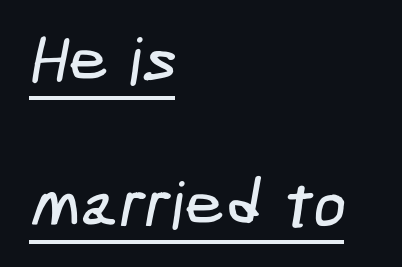
Q: Is the typeface a serif or a sans-serif typeface? A: Sans-serif.
Q: Is the text underlined? A: Yes.
Q: How is the paragraph aligned? A: Left-aligned.
Q: Is the spacing between letters normal or unusually wide? A: Normal.
Q: Is the spacing between lines tight, normal or loose? A: Loose.
Q: Width (condensed, normal, or wide)? A: Condensed.
Q: Stroke contrast? A: Low.
Q: x-height? A: Medium.
